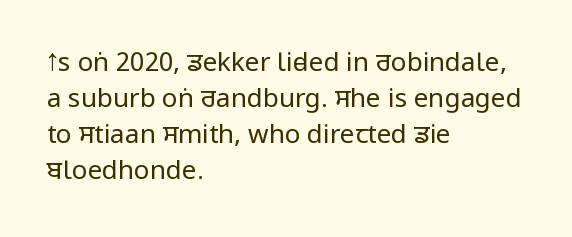
The characters are drawn with everyday or finer stroke widths. Line beginnings align vertically; line endings do not. Rule under the text: the space is simply empty. Words appear dense and cohesive because spacing is normal. Whoever set this chose a conventional vertical rhythm. Rendered with straight, roman letterforms.
